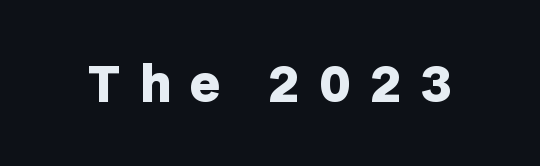
Q: Is the text bold? A: Yes.
Q: Is the text italic (slanted)? A: No, it is upright.
Q: Is the typeface a serif or a sans-serif typeface? A: Sans-serif.
Q: Is the text underlined? A: No.
Q: Is the spacing between letters normal or unusually wide? A: Unusually wide.
Q: Width (condensed, normal, or wide)? A: Normal.
Q: Stroke contrast? A: Low.
Q: x-height? A: Large.
Q: Monospaced? A: No.
